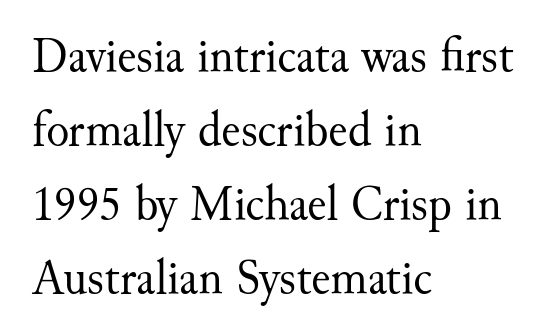
{"serif": "yes", "italic": "no", "bold": "no", "weight": "regular", "width": "normal", "stroke_contrast": "medium", "x_height": "small", "monospaced": "no", "underline": "no", "align": "left", "line_spacing": "normal", "line_spacing_ratio": 1.54, "letter_spacing": "normal", "letter_spacing_em": 0.0, "glyph_px": 48}
